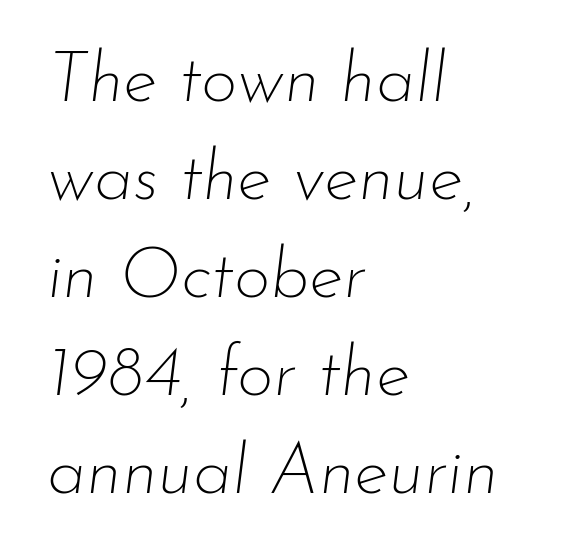
Q: Is the text bold? A: No.
Q: Is the text italic (slanted)? A: Yes, it leans right by about 7 degrees.
Q: Is the text underlined? A: No.
Q: How is the paragraph aligned? A: Left-aligned.
Q: Is the spacing between letters normal or unusually wide? A: Normal.
Q: Is the spacing between lines tight, normal or loose? A: Normal.
Q: Width (condensed, normal, or wide)? A: Normal.
Q: Stroke contrast? A: Low.
Q: x-height? A: Small.
Q: Monospaced? A: No.
